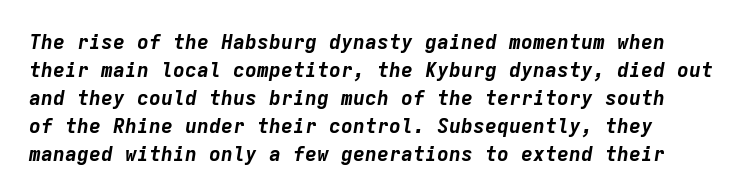
{"italic": "yes", "lean": "right", "slant_degrees": 9, "bold": "yes", "underline": "no", "line_spacing": "normal", "line_spacing_ratio": 1.4, "letter_spacing": "normal", "letter_spacing_em": 0.0, "glyph_px": 20}
